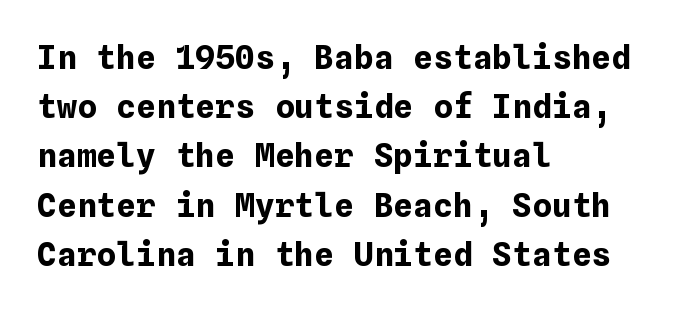
The image shows 33 px bold type, upright; set left-aligned, normal line spacing (1.49x), normal letter spacing, not underlined; low stroke contrast and a medium x-height.
